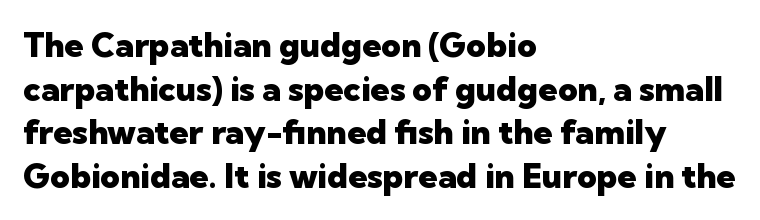
The image shows 34 px heavy sans-serif type, upright; set left-aligned, normal line spacing (1.28x), normal letter spacing, not underlined; low stroke contrast and a medium x-height.
